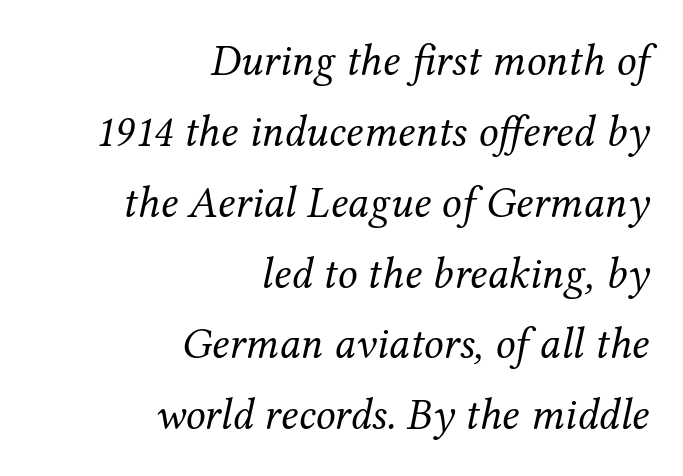
The image shows 44 px regular-weight serif type, italic (leaning right); set right-aligned, normal line spacing (1.61x), normal letter spacing, not underlined; medium stroke contrast and a medium x-height.
